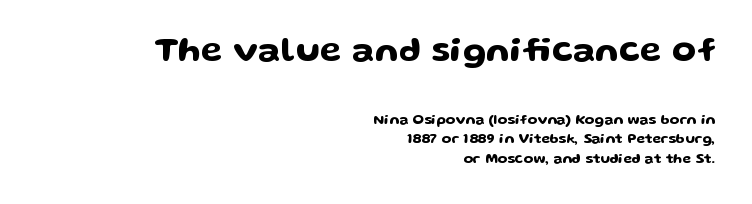
The image shows 35 px wide sans-serif type, upright; set right-aligned, normal line spacing (1.39x), normal letter spacing, not underlined; the first (top) block is 2.5x larger; low stroke contrast and a medium x-height.
